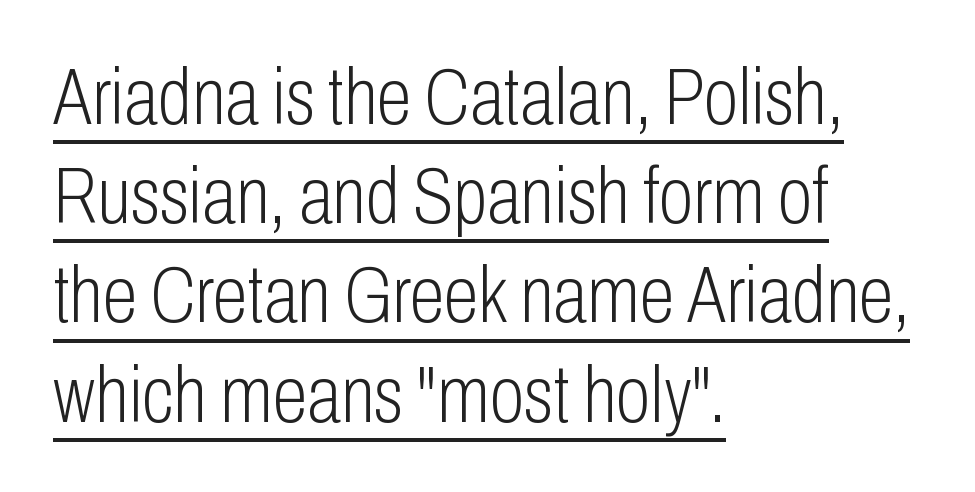
{"serif": "no", "italic": "no", "bold": "no", "weight": "light", "width": "condensed", "stroke_contrast": "low", "x_height": "medium", "monospaced": "no", "underline": "yes", "align": "left", "line_spacing_ratio": 1.24, "letter_spacing": "normal", "letter_spacing_em": 0.0, "glyph_px": 80}
